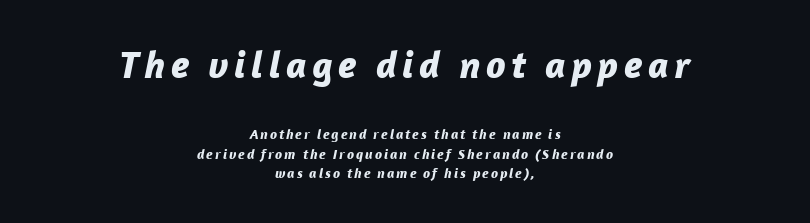
The image shows 39 px bold type, italic (leaning right); set centered, normal line spacing (1.39x), not underlined; the first (top) block is 2.79x larger; low stroke contrast and a medium x-height.
